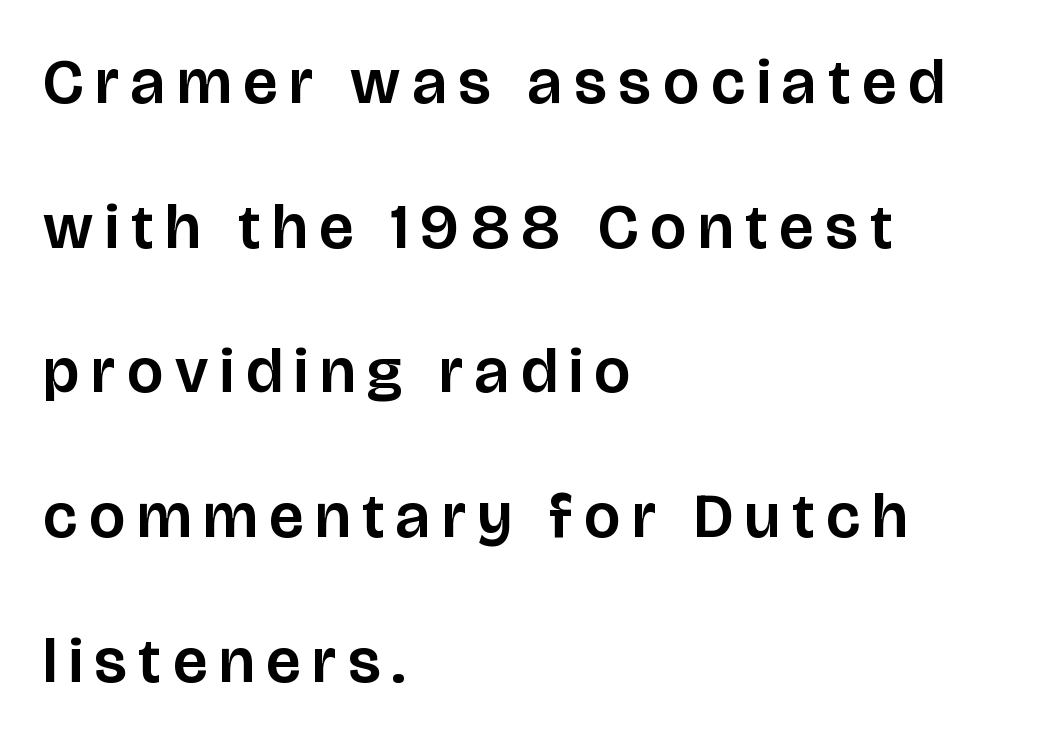
Q: Is the text italic (slanted)? A: No, it is upright.
Q: Is the typeface a serif or a sans-serif typeface? A: Sans-serif.
Q: Is the text underlined? A: No.
Q: How is the paragraph aligned? A: Left-aligned.
Q: Is the spacing between lines tight, normal or loose? A: Loose.
Q: Width (condensed, normal, or wide)? A: Normal.
Q: Stroke contrast? A: Low.
Q: x-height? A: Large.
Q: Monospaced? A: No.
